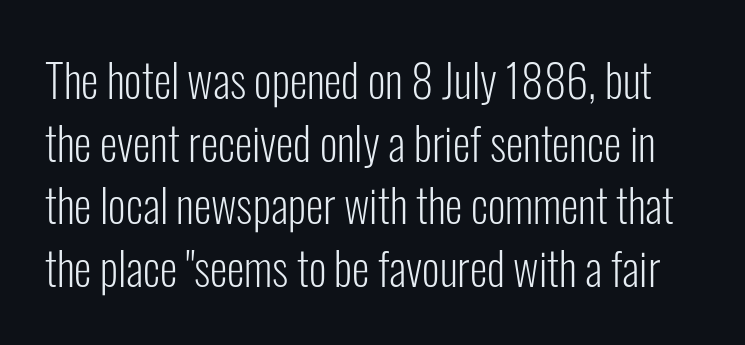
{"serif": "no", "italic": "no", "bold": "no", "weight": "light", "width": "condensed", "stroke_contrast": "low", "x_height": "medium", "monospaced": "no", "underline": "no", "line_spacing": "normal", "line_spacing_ratio": 1.39, "letter_spacing": "normal", "letter_spacing_em": 0.0, "glyph_px": 45}
